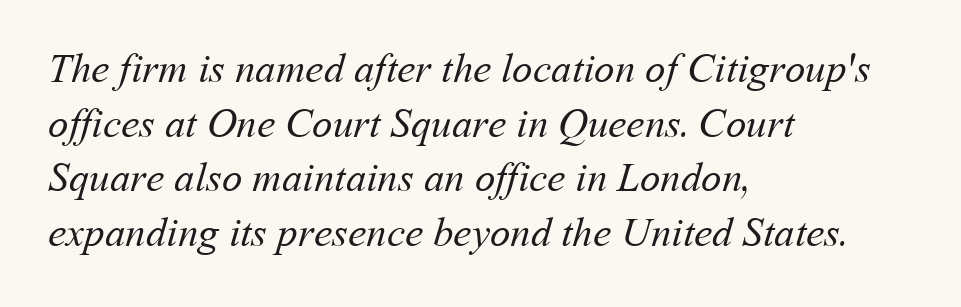
{"bold": "no", "weight": "regular", "width": "normal", "stroke_contrast": "medium", "x_height": "medium", "monospaced": "no", "underline": "no", "align": "left", "line_spacing": "normal", "line_spacing_ratio": 1.33, "letter_spacing": "normal", "letter_spacing_em": 0.0, "glyph_px": 41}
